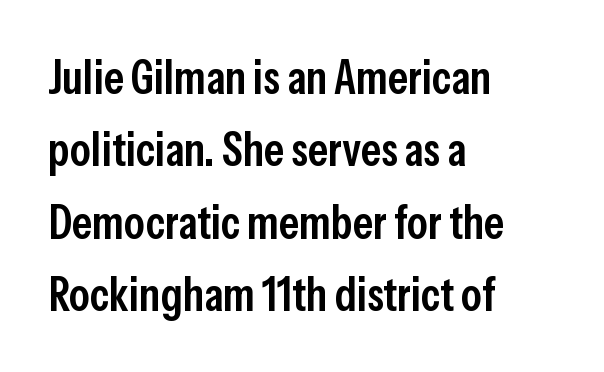
{"serif": "no", "italic": "no", "bold": "semi", "weight": "semibold", "width": "condensed", "stroke_contrast": "low", "x_height": "medium", "monospaced": "no", "underline": "no", "align": "left", "line_spacing": "normal", "line_spacing_ratio": 1.54, "letter_spacing": "normal", "letter_spacing_em": 0.0, "glyph_px": 47}
